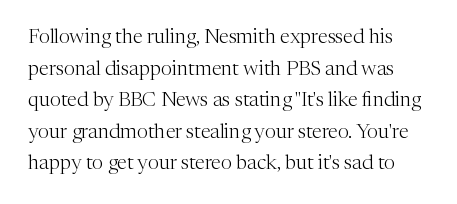
Tall strokes in this sample are plumb rather than angled. Words appear dense and cohesive because spacing is normal. No word sits above an underline. The weight would be labelled regular, book, light, or lighter still.
